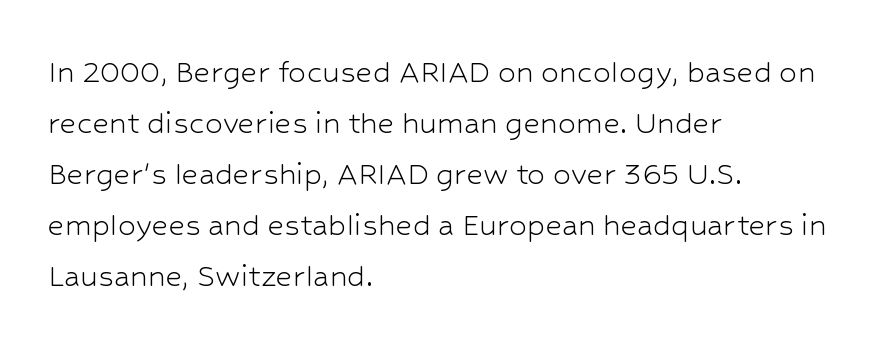
{"serif": "no", "italic": "no", "bold": "no", "weight": "light", "width": "normal", "stroke_contrast": "low", "x_height": "medium", "monospaced": "no", "underline": "no", "align": "left", "line_spacing": "normal", "line_spacing_ratio": 1.42, "letter_spacing": "normal", "letter_spacing_em": 0.0, "glyph_px": 36}
